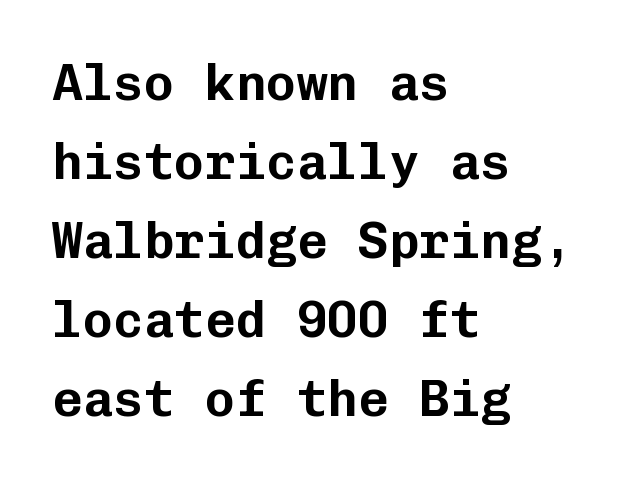
Q: Is the text italic (slanted)? A: No, it is upright.
Q: Is the typeface a serif or a sans-serif typeface? A: Sans-serif.
Q: Is the text underlined? A: No.
Q: How is the paragraph aligned? A: Left-aligned.
Q: Is the spacing between letters normal or unusually wide? A: Normal.
Q: Is the spacing between lines tight, normal or loose? A: Normal.
Q: Width (condensed, normal, or wide)? A: Normal.
Q: Stroke contrast? A: Low.
Q: x-height? A: Medium.
Q: Monospaced? A: Yes.
